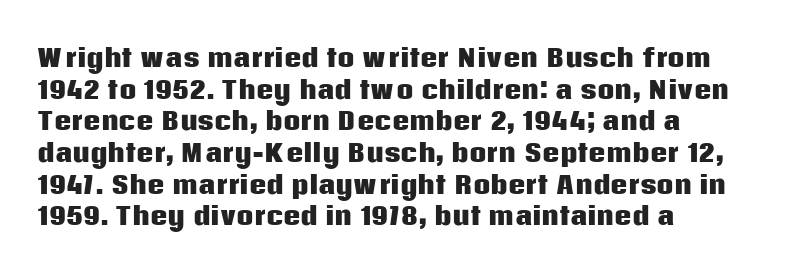
Honestly, the letter spacing is just normal — you wouldn't notice it. One glance says typical: line gaps are just what's usual. These lines stack with their left ends in a neat column. The type sits square on the baseline with zero lean. Descender tails drop into unmarked territory. How heavy is the stroke? Heavy — this is a bold.
